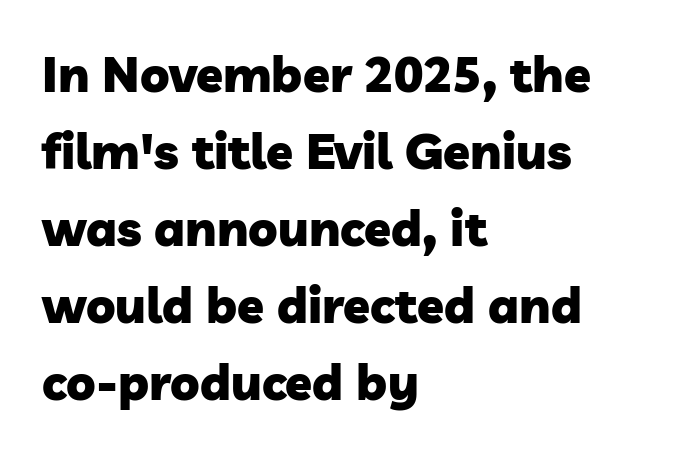
Q: Is the text bold? A: Yes.
Q: Is the typeface a serif or a sans-serif typeface? A: Sans-serif.
Q: Is the text underlined? A: No.
Q: How is the paragraph aligned? A: Left-aligned.
Q: Is the spacing between letters normal or unusually wide? A: Normal.
Q: Is the spacing between lines tight, normal or loose? A: Normal.
Q: Width (condensed, normal, or wide)? A: Normal.
Q: Stroke contrast? A: Low.
Q: x-height? A: Medium.
Q: Monospaced? A: No.
